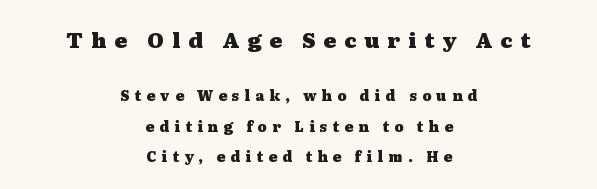
{"italic": "no", "bold": "yes", "underline": "no", "align": "center", "line_spacing": "loose", "line_spacing_ratio": 2.17, "letter_spacing": "wide", "letter_spacing_em": 0.38, "larger_block": "first", "size_ratio": 1.5, "glyph_px": 21}
